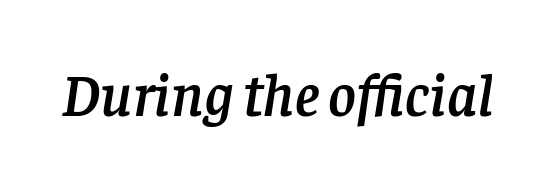
Q: Is the text italic (slanted)? A: Yes, it leans right by about 8 degrees.
Q: Is the typeface a serif or a sans-serif typeface? A: Serif.
Q: Is the text underlined? A: No.
Q: Is the spacing between letters normal or unusually wide? A: Normal.
Q: Width (condensed, normal, or wide)? A: Normal.
Q: Stroke contrast? A: Low.
Q: x-height? A: Large.
Q: Monospaced? A: No.
